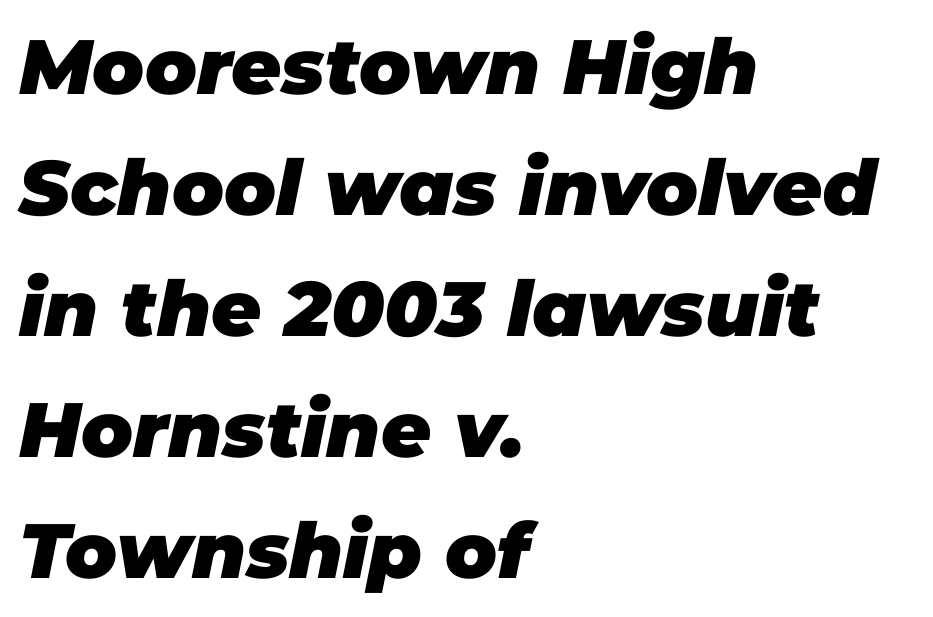
The image shows 77 px heavy type, italic (leaning right); set left-aligned, normal line spacing (1.57x), normal letter spacing, not underlined; low stroke contrast and a large x-height.
